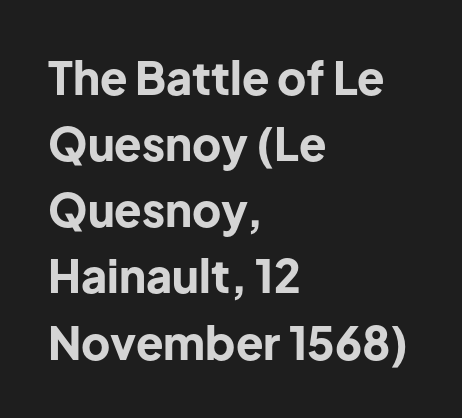
The glyphs in this specimen are sans serif. Is this a fixed-width face? No — the glyphs have proportional, varying widths. These lines sit exactly where default settings would place them. Check under the words: just untouched page.
